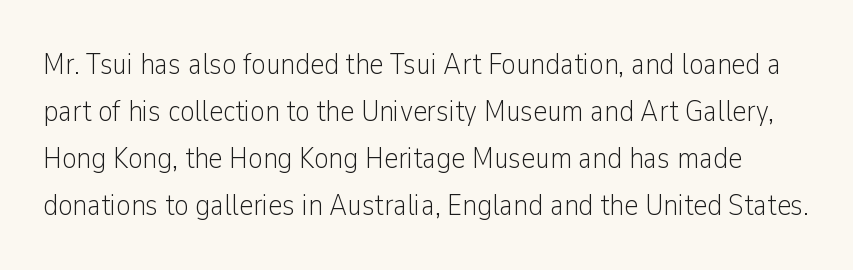
The image shows 30 px light, condensed sans-serif type, upright; set normal line spacing (1.57x), normal letter spacing, not underlined; low stroke contrast and a medium x-height.
